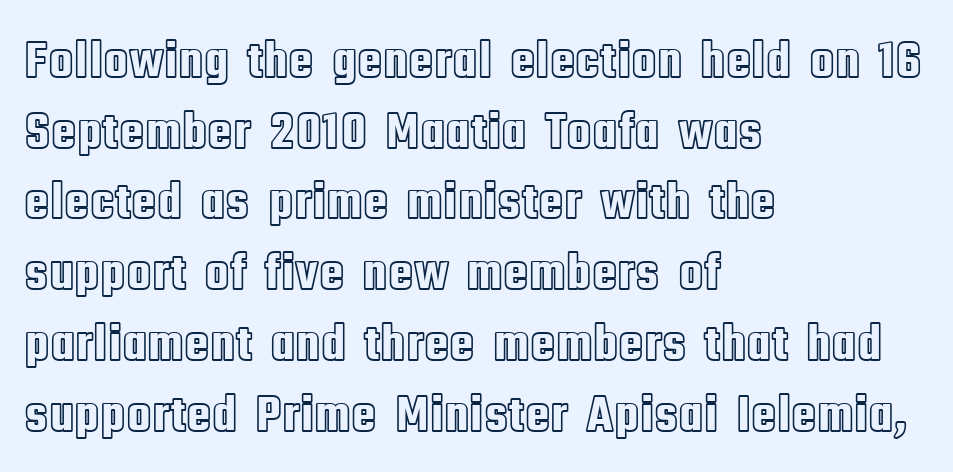
Q: Is the text italic (slanted)? A: No, it is upright.
Q: Is the text underlined? A: No.
Q: How is the paragraph aligned? A: Left-aligned.
Q: Is the spacing between letters normal or unusually wide? A: Normal.
Q: Is the spacing between lines tight, normal or loose? A: Normal.
Q: Width (condensed, normal, or wide)? A: Condensed.
Q: x-height? A: Large.
Q: Monospaced? A: No.
